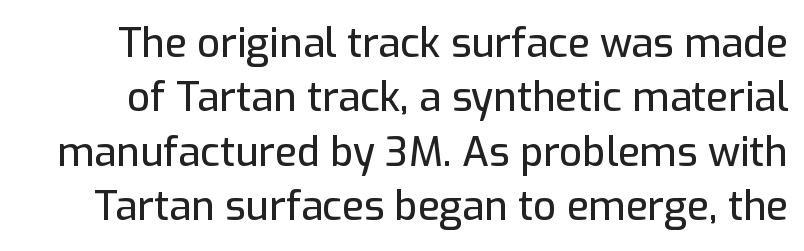
The image shows 40 px sans-serif type, upright; set normal line spacing (1.36x), normal letter spacing, not underlined; low stroke contrast and a medium x-height.
